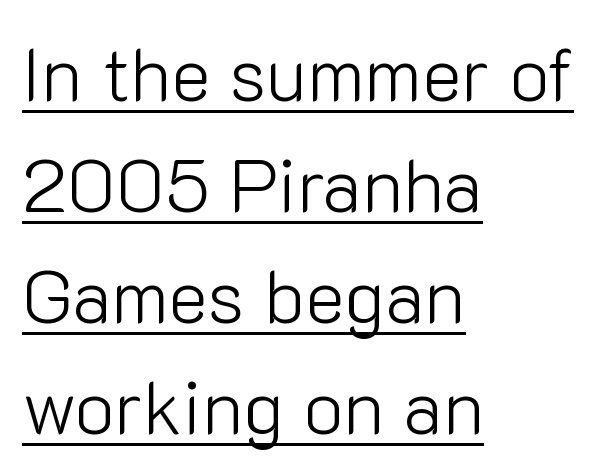
The image shows 75 px light sans-serif type, upright; set left-aligned, normal line spacing (1.48x), normal letter spacing, underlined; low stroke contrast and a medium x-height.
